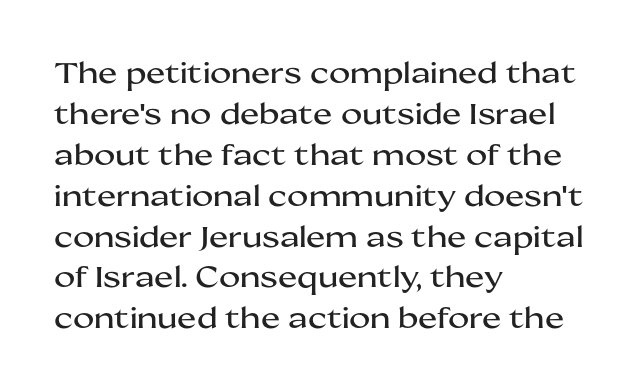
The image shows 29 px wide type, upright; set left-aligned, normal line spacing (1.41x), normal letter spacing, not underlined; medium stroke contrast and a medium x-height.
